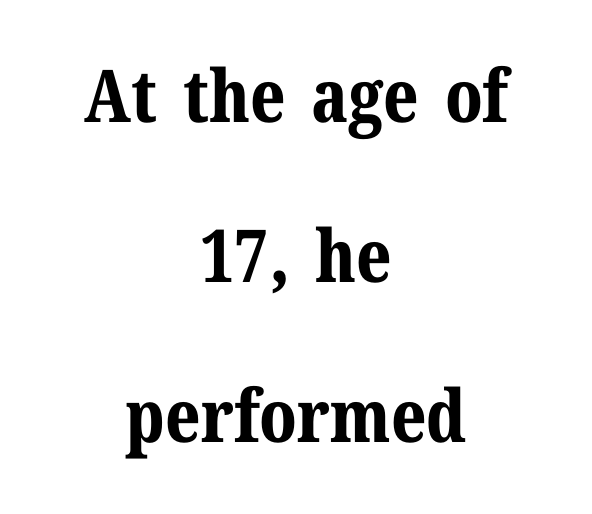
Q: Is the text bold? A: Yes.
Q: Is the text italic (slanted)? A: No, it is upright.
Q: Is the typeface a serif or a sans-serif typeface? A: Serif.
Q: Is the text underlined? A: No.
Q: How is the paragraph aligned? A: Centered.
Q: Is the spacing between letters normal or unusually wide? A: Normal.
Q: Is the spacing between lines tight, normal or loose? A: Loose.
Q: Width (condensed, normal, or wide)? A: Normal.
Q: Stroke contrast? A: Medium.
Q: x-height? A: Medium.
Q: Monospaced? A: No.
